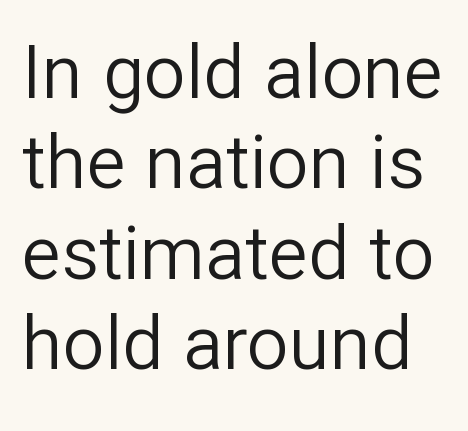
The image shows 74 px regular-weight sans-serif type, upright; set line spacing 1.22x, normal letter spacing, not underlined; low stroke contrast and a medium x-height.
